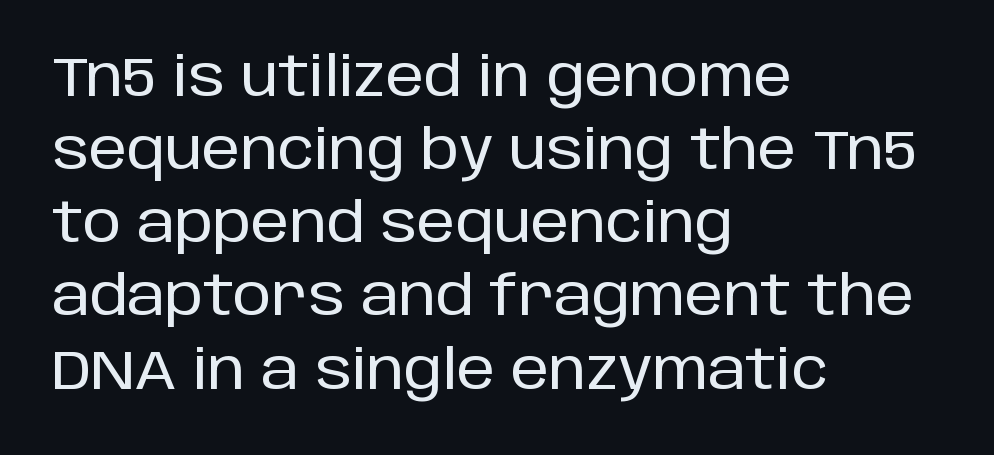
{"serif": "no", "italic": "no", "width": "normal", "stroke_contrast": "low", "x_height": "large", "monospaced": "no", "underline": "no", "align": "left", "line_spacing": "normal", "line_spacing_ratio": 1.33, "letter_spacing": "normal", "letter_spacing_em": 0.0, "glyph_px": 55}
